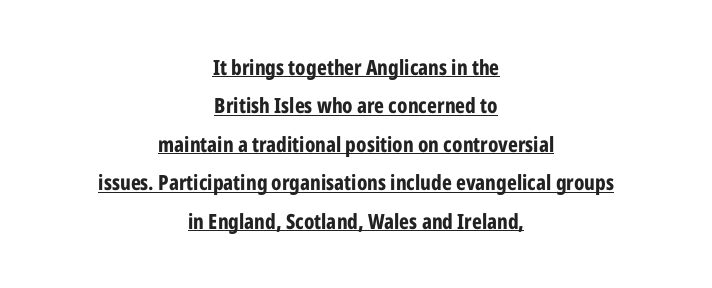
The image shows 21 px bold type, upright; set centered, line spacing 1.83x, normal letter spacing, underlined.
